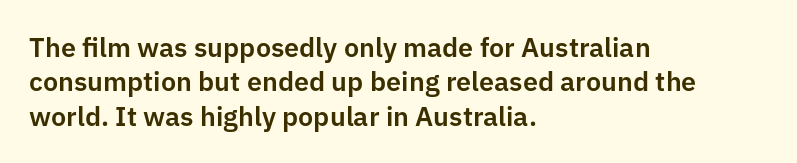
{"italic": "no", "underline": "no", "align": "left", "line_spacing": "normal", "line_spacing_ratio": 1.27, "letter_spacing": "normal", "letter_spacing_em": 0.0, "glyph_px": 27}
